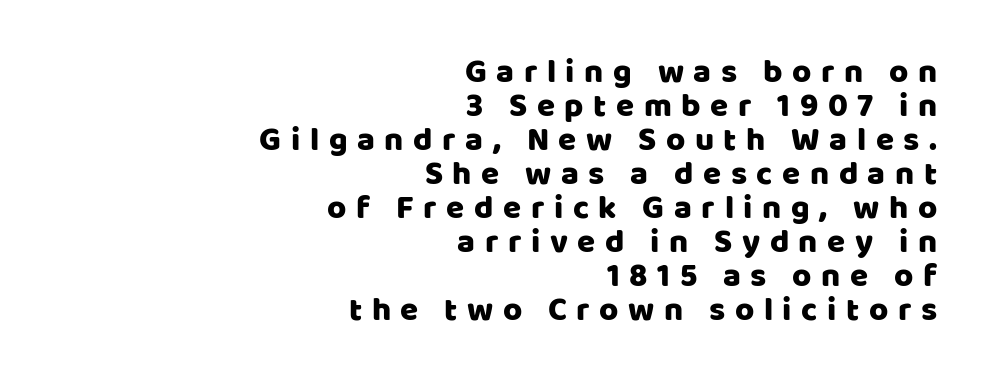
Observe the wide spacing: letters keep a clear distance from each other. This is the regular roman posture of the typeface. Rows of type sit shoulder to shoulder in the vertical direction. The rendering uses natural spacing where letterforms have individual widths.
